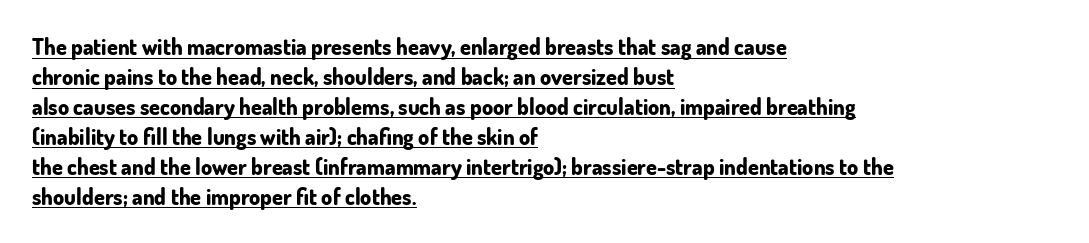
The image shows 22 px bold type, upright; set left-aligned, normal line spacing (1.36x), normal letter spacing, underlined.
